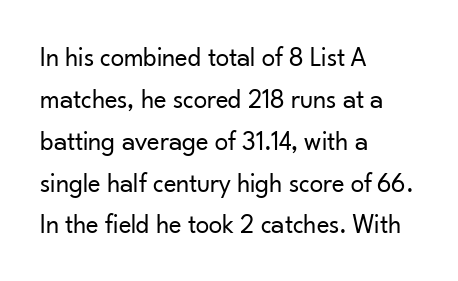
The image shows 27 px text type, upright; set left-aligned, normal line spacing (1.55x), normal letter spacing, not underlined.
